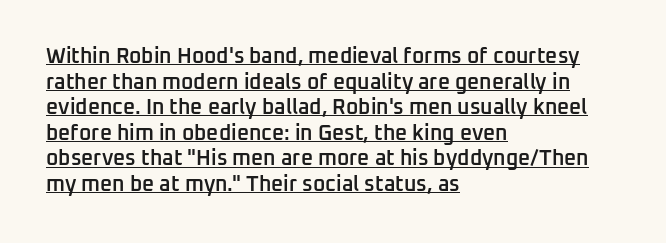
A classic flush-left, rag-right setting is used for this passage. Emphasis is given by a line drawn under the lettering. Firm but not heavy-handed strokes: this text is semibold. If you drew a line through each stem, it would be perfectly vertical. The letterforms sit shoulder to shoulder at normal distance.
